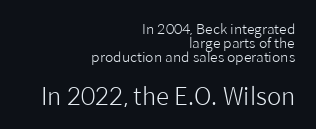
The image shows 24 px text type, upright; set right-aligned, tight line spacing (1.01x), normal letter spacing, not underlined; the second (bottom) block is 1.71x larger.
